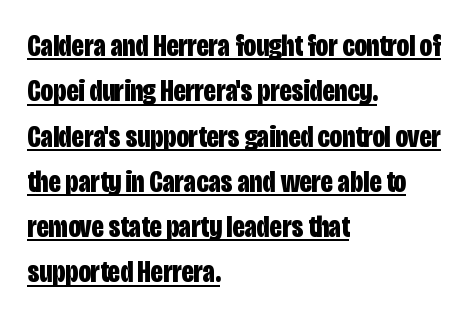
Every letter is thick-stroked: bold, no question. The lines sit at an ordinary, default distance from one another. Is this a sans? Yes — the strokes have no serifs. Do the characters align in a grid? No, the font is proportional.
